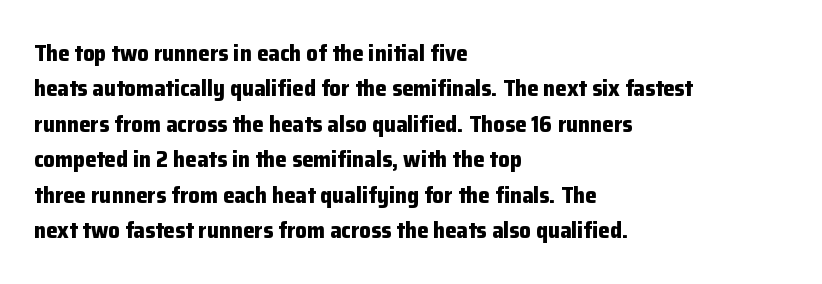
The strip under each line holds only bare page. The designer left line spacing at the default. Typeset ragged right — the left edge is the straight one. Heavy-handed strokes throughout: this text is bold.
